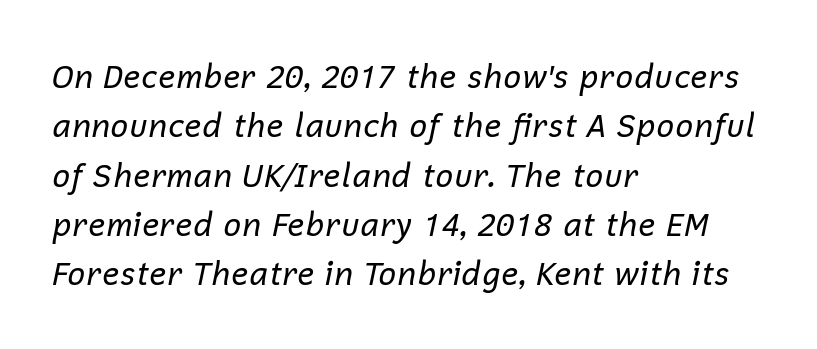
{"italic": "yes", "lean": "right", "slant_degrees": 12, "bold": "no", "weight": "regular", "width": "normal", "stroke_contrast": "low", "x_height": "medium", "monospaced": "no", "underline": "no", "align": "left", "line_spacing": "normal", "line_spacing_ratio": 1.54, "letter_spacing": "normal", "letter_spacing_em": 0.0, "glyph_px": 32}
